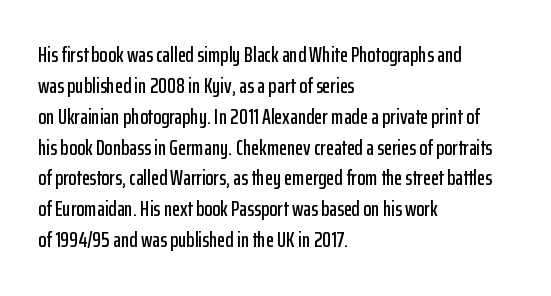
{"italic": "no", "underline": "no", "align": "left", "line_spacing": "normal", "line_spacing_ratio": 1.47, "letter_spacing": "normal", "letter_spacing_em": 0.0, "glyph_px": 21}
